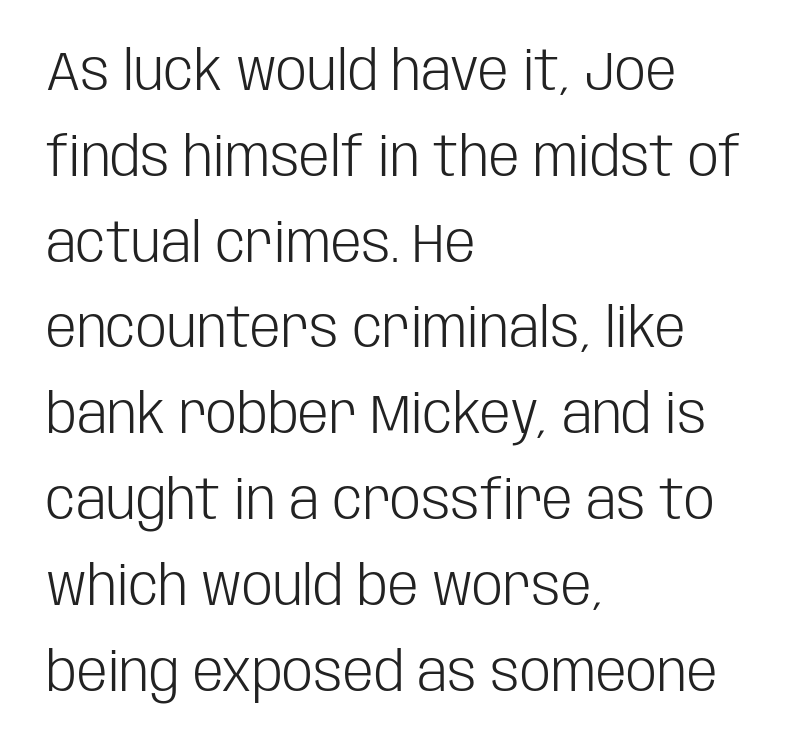
The image shows 55 px light, condensed sans-serif type, upright; set left-aligned, normal line spacing (1.56x), normal letter spacing, not underlined; low stroke contrast and a large x-height.
